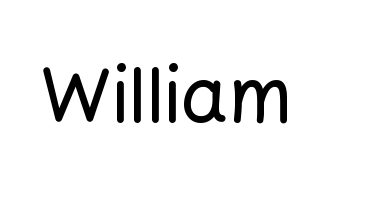
This is sans-serif lettering, the kind often seen on screens and signage. Nobody touched the tracking dial on this one. Clear beneath every line of the passage. Quick note: not italic, upright. This sample has the flowing, uneven cadence of proportional lettering.
